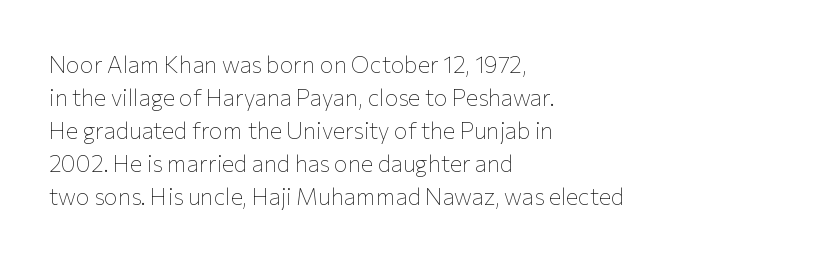
Q: Is the text bold? A: No.
Q: Is the text italic (slanted)? A: No, it is upright.
Q: Is the text underlined? A: No.
Q: How is the paragraph aligned? A: Left-aligned.
Q: Is the spacing between letters normal or unusually wide? A: Normal.
Q: Is the spacing between lines tight, normal or loose? A: Normal.
